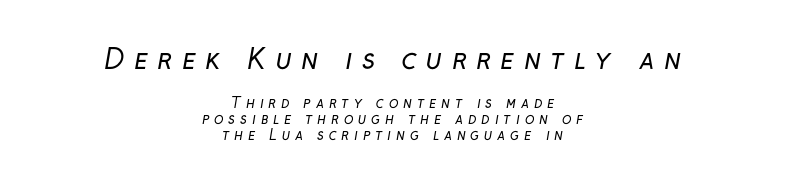
Size hierarchy here favors the leading block over the trailing one. The foot of each line stays bare and open. Short note: letters widely spaced. The weight tops out at a normal text grade. A student would call this center alignment; a typographer would say set centered. The leading is snug, giving the passage a crowded texture.
